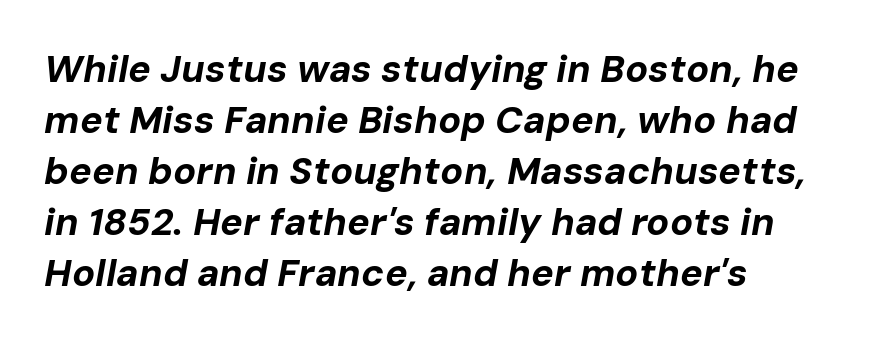
Q: Is the text bold? A: Yes.
Q: Is the text italic (slanted)? A: Yes, it leans right by about 10 degrees.
Q: Is the text underlined? A: No.
Q: How is the paragraph aligned? A: Left-aligned.
Q: Is the spacing between letters normal or unusually wide? A: Normal.
Q: Is the spacing between lines tight, normal or loose? A: Normal.
Q: Width (condensed, normal, or wide)? A: Normal.
Q: Stroke contrast? A: Low.
Q: x-height? A: Medium.
Q: Monospaced? A: No.
